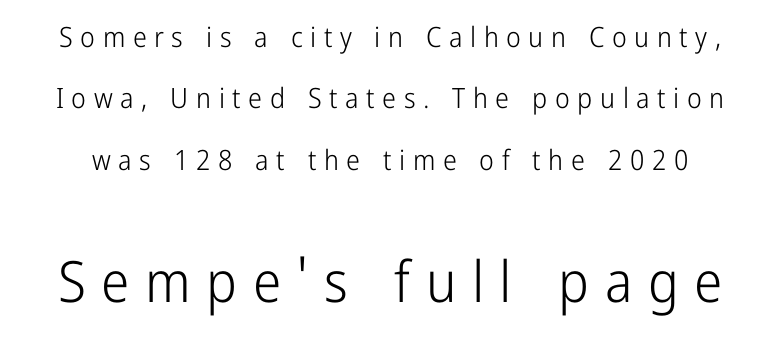
The image shows 57 px light, condensed sans-serif type, upright; set loose line spacing (2.19x), unusually wide letter spacing (+0.27 em), not underlined; the second (bottom) block is 2.04x larger; low stroke contrast and a medium x-height.
